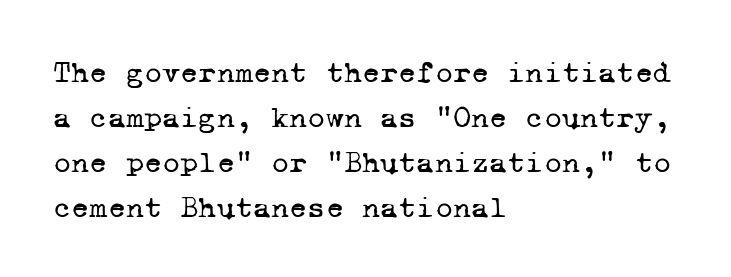
Unlike a clean sans, this face finishes its strokes with serifs. Clear beneath every line of the passage. Between one letter and the next there's only the usual sliver of space. No chunkiness to these letters — they're not bold.
